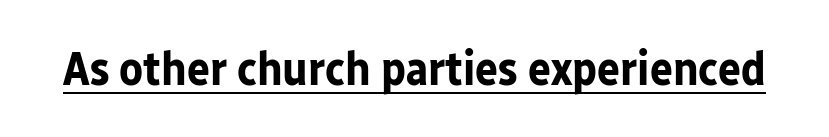
{"serif": "no", "italic": "no", "bold": "yes", "weight": "bold", "width": "normal", "stroke_contrast": "low", "x_height": "medium", "monospaced": "no", "underline": "yes", "letter_spacing": "normal", "letter_spacing_em": 0.0, "glyph_px": 48}
